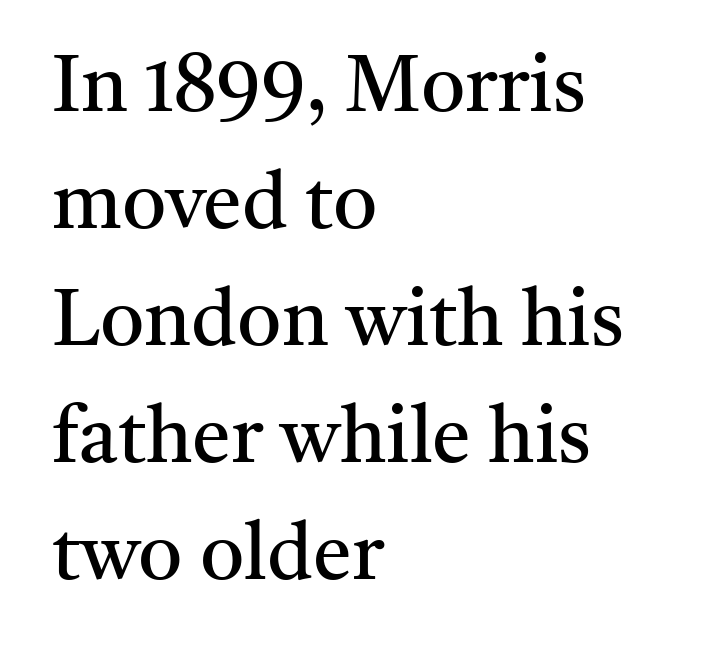
{"serif": "yes", "italic": "no", "bold": "no", "weight": "regular", "width": "normal", "stroke_contrast": "medium", "x_height": "medium", "monospaced": "no", "underline": "no", "align": "left", "line_spacing": "normal", "line_spacing_ratio": 1.5, "letter_spacing": "normal", "letter_spacing_em": 0.0, "glyph_px": 78}
